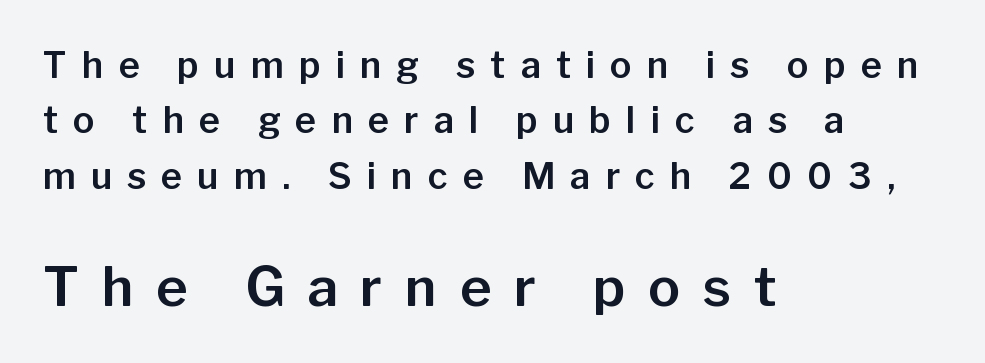
Q: Is the text italic (slanted)? A: No, it is upright.
Q: Is the typeface a serif or a sans-serif typeface? A: Sans-serif.
Q: Is the text underlined? A: No.
Q: How is the paragraph aligned? A: Left-aligned.
Q: Is the spacing between letters normal or unusually wide? A: Unusually wide.
Q: Is the spacing between lines tight, normal or loose? A: Normal.
Q: Which block of text is set in a larger size, the first (top) or the second (bottom)? A: The second (bottom) one.
Q: Width (condensed, normal, or wide)? A: Normal.
Q: Stroke contrast? A: Low.
Q: x-height? A: Medium.
Q: Monospaced? A: No.
